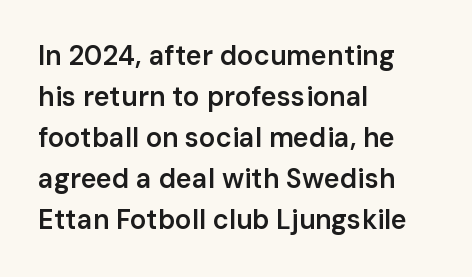
The image shows 27 px text type, upright; set left-aligned, normal line spacing (1.52x), normal letter spacing, not underlined.
